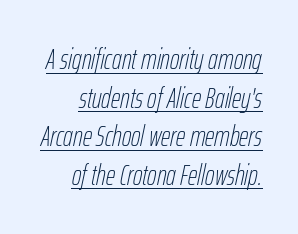
{"italic": "yes", "lean": "right", "slant_degrees": 12, "bold": "no", "weight": "thin", "width": "condensed", "stroke_contrast": "low", "x_height": "medium", "monospaced": "no", "underline": "yes", "align": "right", "line_spacing": "normal", "line_spacing_ratio": 1.33, "letter_spacing": "normal", "letter_spacing_em": 0.0, "glyph_px": 29}
